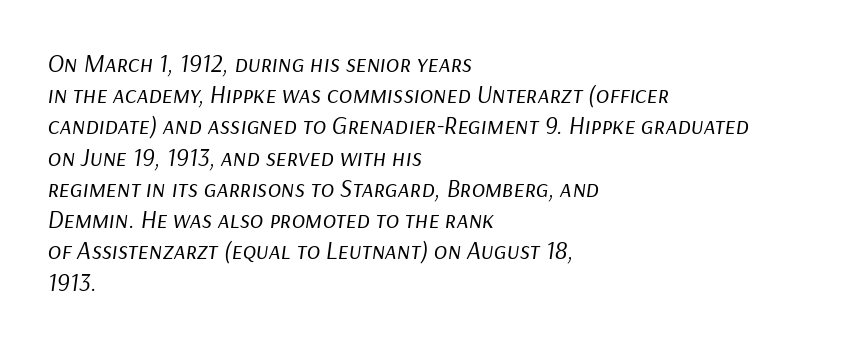
{"italic": "yes", "lean": "right", "slant_degrees": 9, "bold": "no", "underline": "no", "align": "left", "line_spacing": "normal", "line_spacing_ratio": 1.25, "letter_spacing": "normal", "letter_spacing_em": 0.0, "glyph_px": 25}
